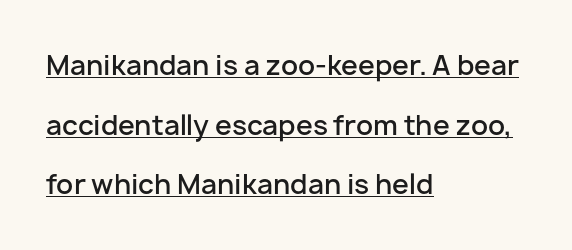
{"italic": "no", "bold": "semi", "underline": "yes", "align": "left", "line_spacing": "loose", "line_spacing_ratio": 2.21, "letter_spacing": "normal", "letter_spacing_em": 0.0, "glyph_px": 27}
